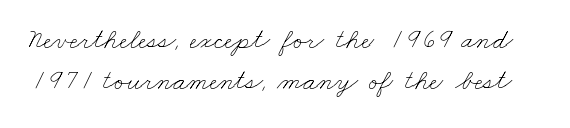
Glyph-to-glyph distance matches everyday printed text. The rows are spaced the way most documents space them. The specimen omits any rule beneath the text block's lines. On a weight scale, this lands at 450 or below. The rendering uses natural spacing where letterforms have individual widths.
